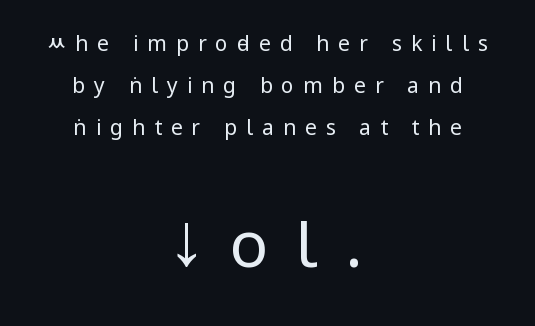
You could only call the tracking loose — the letters float apart. Regarding serifs, this sample does without them. Line starts and ends both wander, symmetrically. The letters stand upright; this is a roman face. Plain, unruled lines of type.
